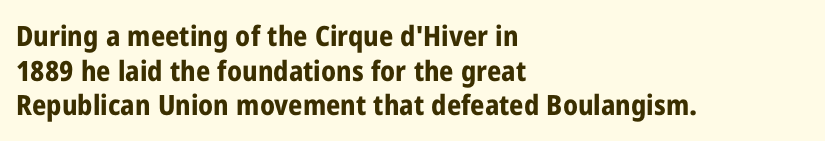
Nothing unusual about the tracking: characters are spaced as the font intends. Does the type have serifs? No, each stem ends abruptly. Just letters on the line, the space beneath them empty. A roman cut, with each character standing at attention.
